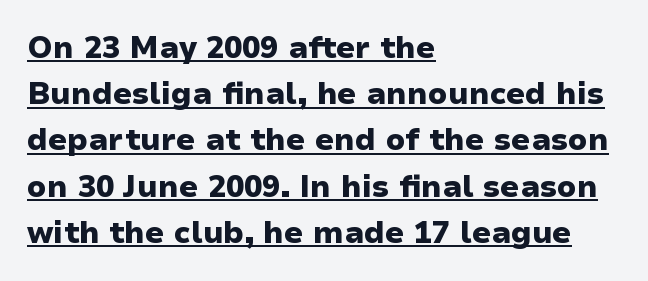
The image shows 30 px heavy, wide sans-serif type, upright; set left-aligned, normal line spacing (1.54x), normal letter spacing, underlined; low stroke contrast and a medium x-height.
